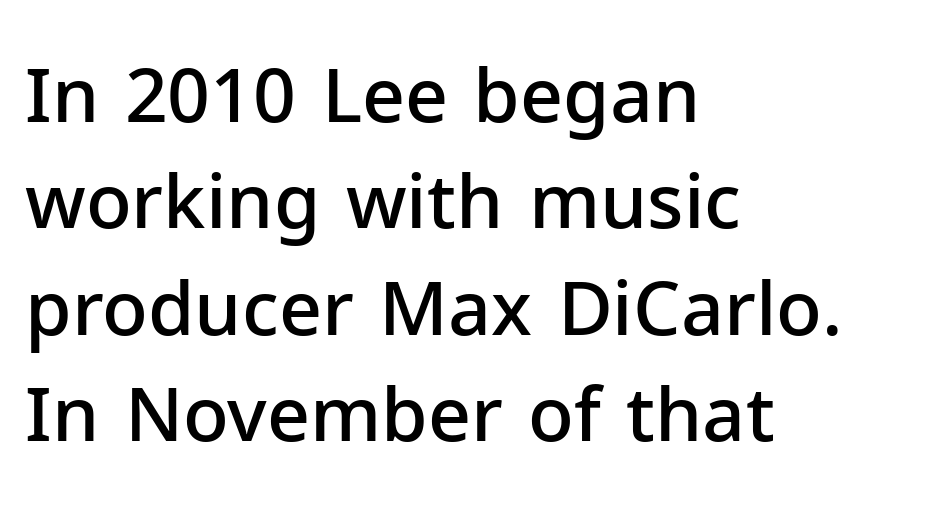
{"serif": "no", "italic": "no", "bold": "semi", "weight": "semibold", "width": "normal", "stroke_contrast": "low", "x_height": "medium", "monospaced": "no", "underline": "no", "align": "left", "line_spacing": "normal", "line_spacing_ratio": 1.42, "letter_spacing": "normal", "letter_spacing_em": 0.0, "glyph_px": 75}
